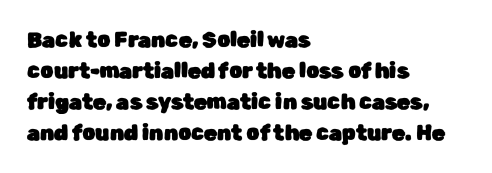
The image shows 21 px text type, upright; set left-aligned, normal line spacing (1.47x), normal letter spacing, not underlined.
